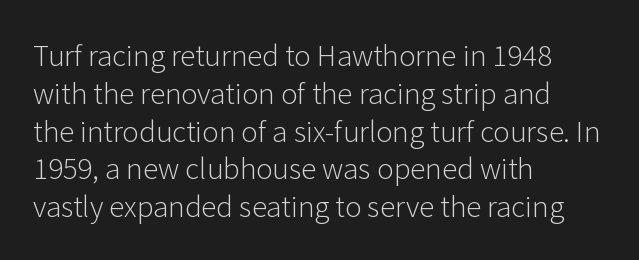
The image shows 28 px light sans-serif type, upright; set left-aligned, normal line spacing (1.35x), normal letter spacing, not underlined; low stroke contrast and a medium x-height.
